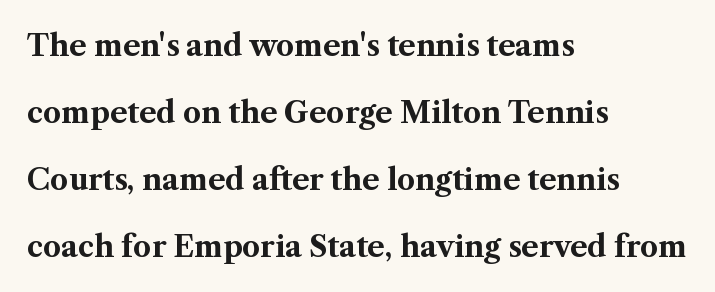
The image shows 29 px bold serif type, upright; set left-aligned, loose line spacing (2.31x), normal letter spacing, not underlined; medium stroke contrast and a medium x-height.
